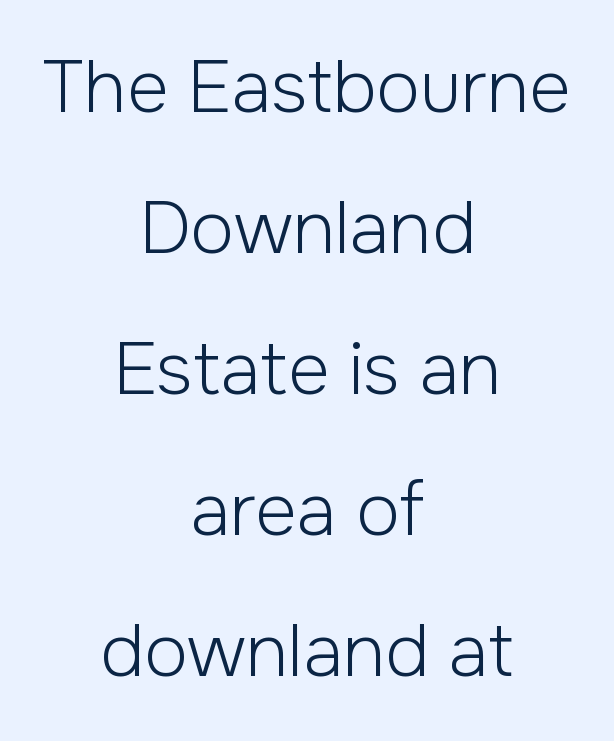
A bare baseline throughout the passage. The letters stand upright; this is a roman face. In CSS terms this would be text-align: center. Ink coverage per letter is moderate at most. Check where the strokes stop: nothing finishes them off — pure sans. Note the varied advance widths — an 'i' is clearly narrower than an 'm'.
